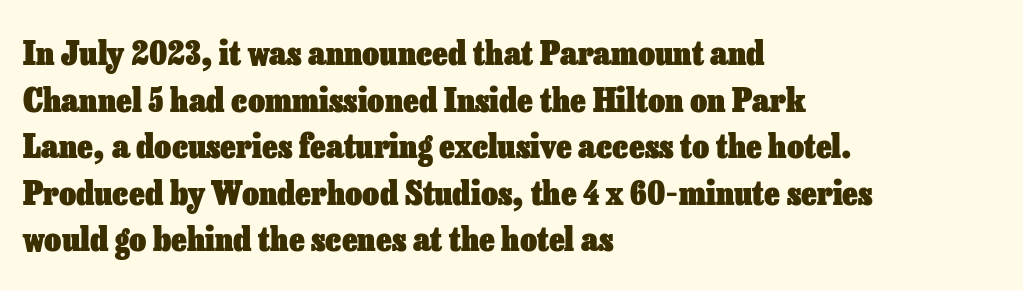
{"italic": "no", "bold": "yes", "weight": "heavy", "width": "normal", "stroke_contrast": "low", "x_height": "medium", "monospaced": "no", "underline": "no", "align": "left", "line_spacing": "normal", "line_spacing_ratio": 1.41, "letter_spacing": "normal", "letter_spacing_em": 0.0, "glyph_px": 33}
